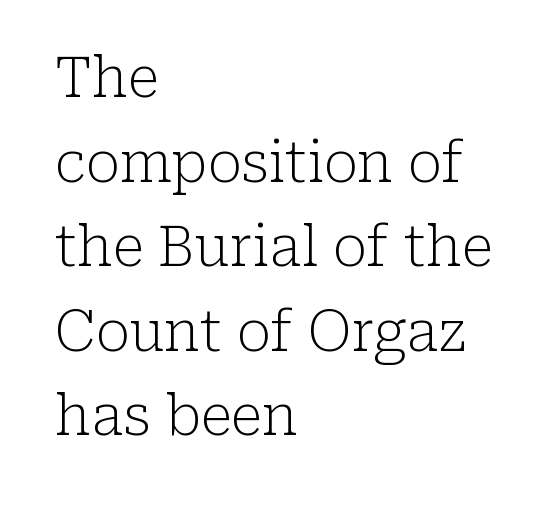
Q: Is the text bold? A: No.
Q: Is the text italic (slanted)? A: No, it is upright.
Q: Is the typeface a serif or a sans-serif typeface? A: Serif.
Q: Is the text underlined? A: No.
Q: How is the paragraph aligned? A: Left-aligned.
Q: Is the spacing between letters normal or unusually wide? A: Normal.
Q: Is the spacing between lines tight, normal or loose? A: Normal.
Q: Width (condensed, normal, or wide)? A: Normal.
Q: Stroke contrast? A: Low.
Q: x-height? A: Medium.
Q: Monospaced? A: No.
